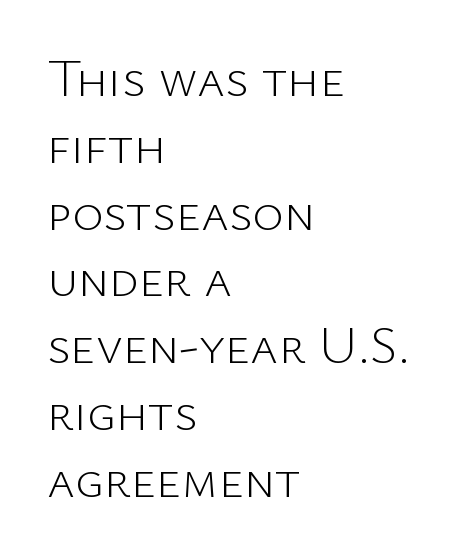
The image shows 53 px light sans-serif type, upright; set left-aligned, normal line spacing (1.26x), normal letter spacing, not underlined; low stroke contrast and a medium x-height.
